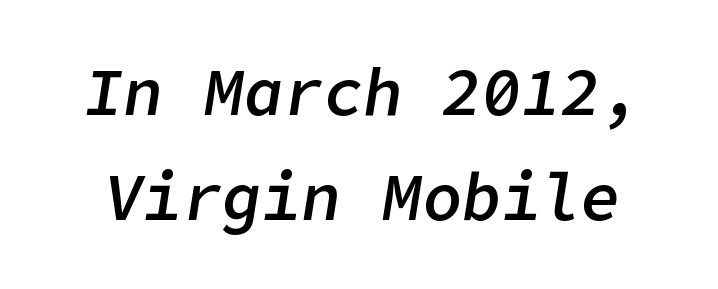
The space between consecutive lines is moderate. Moderately thickened strokes mark this as semibold type. Words float on clear page, feet unadorned. Emphasis-style slanted type is in use. A typesetter would call this zero additional tracking.
